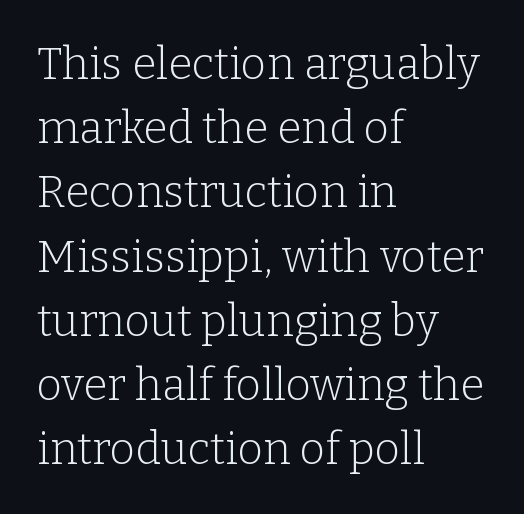
Q: Is the text bold? A: No.
Q: Is the text italic (slanted)? A: No, it is upright.
Q: Is the typeface a serif or a sans-serif typeface? A: Serif.
Q: Is the text underlined? A: No.
Q: How is the paragraph aligned? A: Left-aligned.
Q: Is the spacing between letters normal or unusually wide? A: Normal.
Q: Is the spacing between lines tight, normal or loose? A: Normal.
Q: Width (condensed, normal, or wide)? A: Normal.
Q: Stroke contrast? A: Low.
Q: x-height? A: Medium.
Q: Monospaced? A: No.
